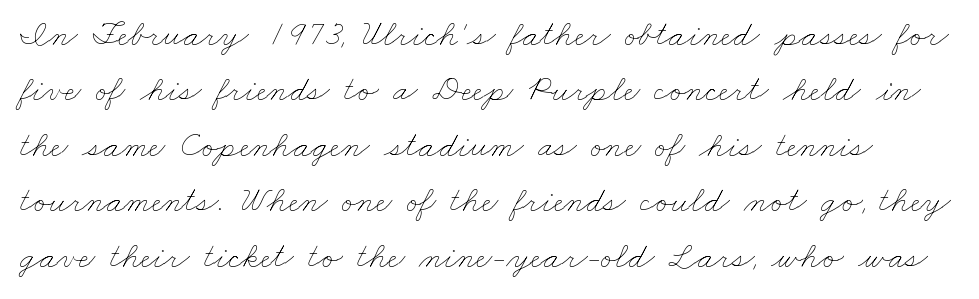
Q: Is the text bold? A: No.
Q: Is the text underlined? A: No.
Q: Is the spacing between letters normal or unusually wide? A: Normal.
Q: Is the spacing between lines tight, normal or loose? A: Normal.
Q: Width (condensed, normal, or wide)? A: Wide.
Q: Stroke contrast? A: Low.
Q: x-height? A: Small.
Q: Monospaced? A: No.
